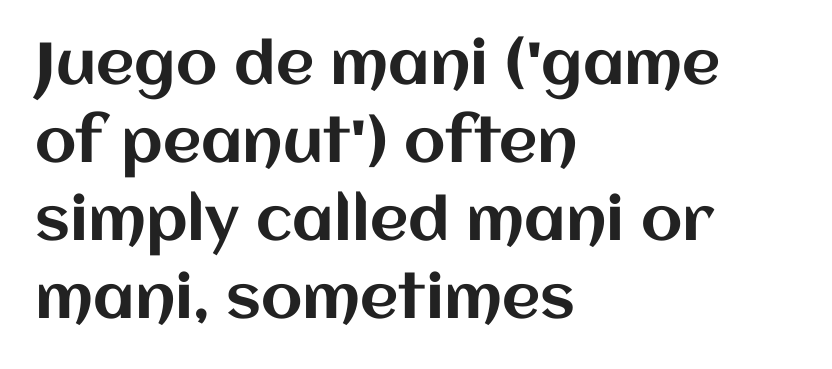
Q: Is the text italic (slanted)? A: No, it is upright.
Q: Is the text underlined? A: No.
Q: How is the paragraph aligned? A: Left-aligned.
Q: Is the spacing between letters normal or unusually wide? A: Normal.
Q: Is the spacing between lines tight, normal or loose? A: Normal.
Q: Width (condensed, normal, or wide)? A: Normal.
Q: Stroke contrast? A: Medium.
Q: x-height? A: Large.
Q: Monospaced? A: No.
